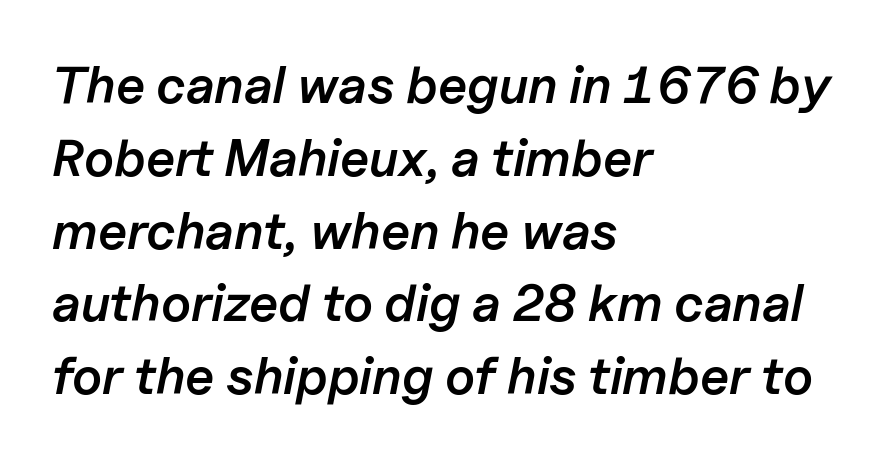
{"italic": "yes", "lean": "right", "slant_degrees": 11, "bold": "semi", "weight": "semibold", "width": "normal", "stroke_contrast": "low", "x_height": "medium", "monospaced": "no", "underline": "no", "align": "left", "line_spacing": "normal", "line_spacing_ratio": 1.4, "letter_spacing": "normal", "letter_spacing_em": 0.0, "glyph_px": 52}
